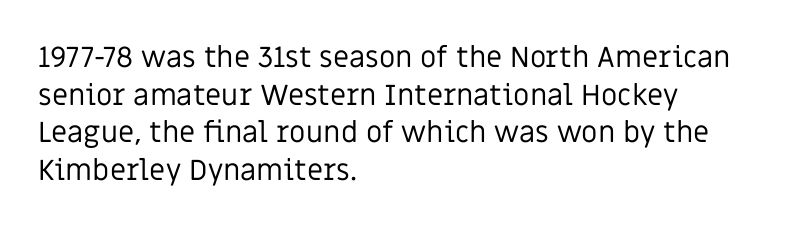
{"serif": "no", "italic": "no", "bold": "no", "weight": "regular", "width": "normal", "stroke_contrast": "low", "x_height": "large", "monospaced": "no", "underline": "no", "align": "left", "line_spacing": "normal", "line_spacing_ratio": 1.3, "letter_spacing": "normal", "letter_spacing_em": 0.0, "glyph_px": 29}
